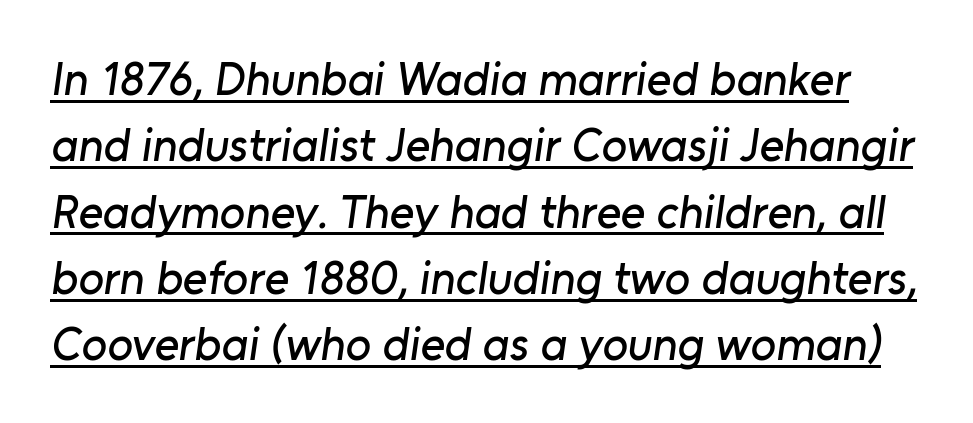
The image shows 47 px sans-serif type; set normal line spacing (1.41x), normal letter spacing, underlined; low stroke contrast and a medium x-height.
